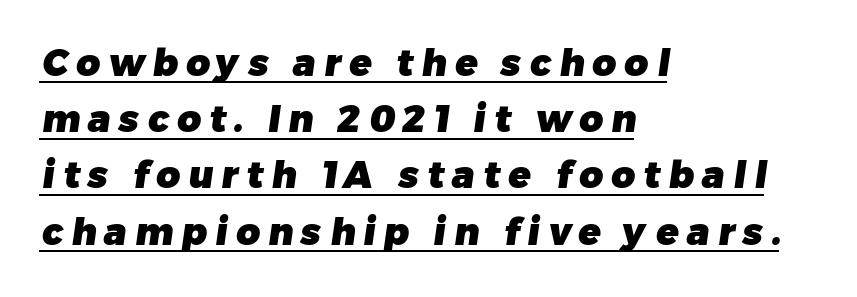
The image shows 37 px heavy sans-serif type; set left-aligned, normal line spacing (1.52x), unusually wide letter spacing (+0.22 em), underlined; low stroke contrast and a medium x-height.
